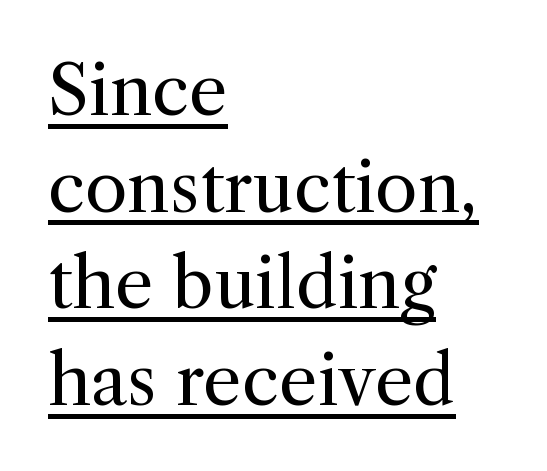
{"serif": "yes", "italic": "no", "bold": "no", "weight": "regular", "width": "normal", "x_height": "medium", "monospaced": "no", "underline": "yes", "align": "left", "line_spacing": "normal", "line_spacing_ratio": 1.4, "letter_spacing": "normal", "letter_spacing_em": 0.0, "glyph_px": 69}
